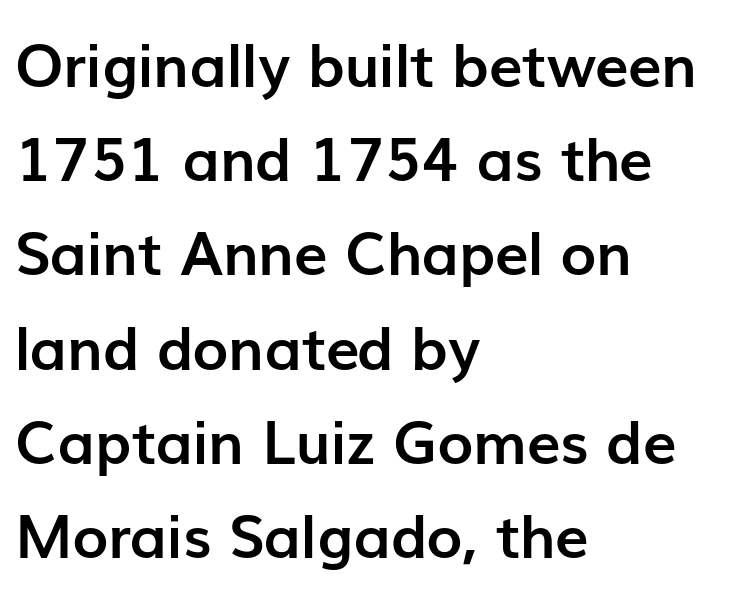
{"serif": "no", "italic": "no", "bold": "yes", "weight": "semibold", "width": "normal", "stroke_contrast": "low", "x_height": "medium", "monospaced": "no", "underline": "no", "align": "left", "line_spacing": "normal", "line_spacing_ratio": 1.57, "letter_spacing": "normal", "letter_spacing_em": 0.0, "glyph_px": 60}
